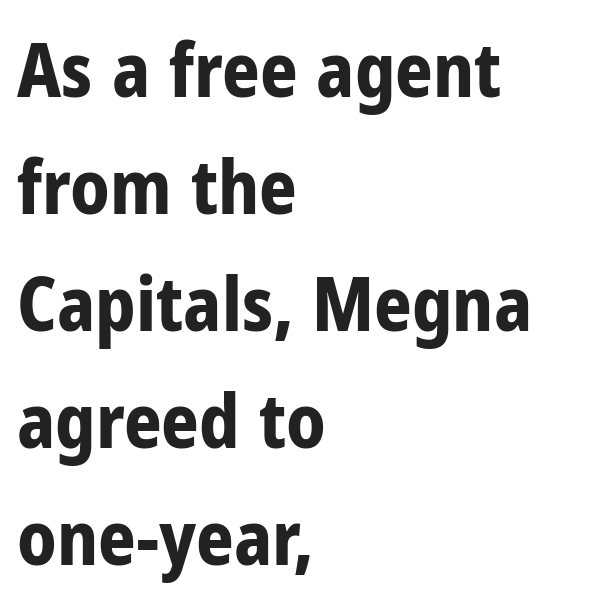
The image shows 74 px bold, condensed sans-serif type, upright; set left-aligned, normal line spacing (1.58x), normal letter spacing, not underlined; low stroke contrast and a medium x-height.
